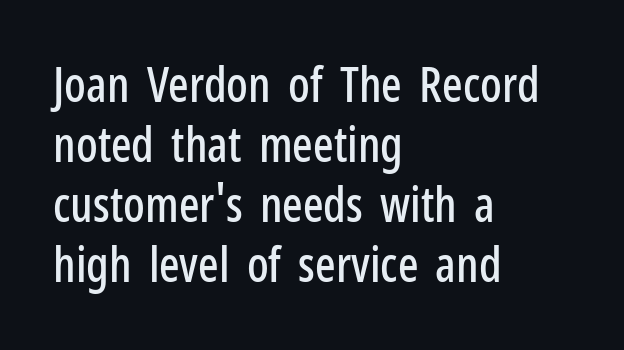
The image shows 48 px condensed sans-serif type, upright; set left-aligned, normal line spacing (1.25x), normal letter spacing, not underlined; low stroke contrast and a medium x-height.
